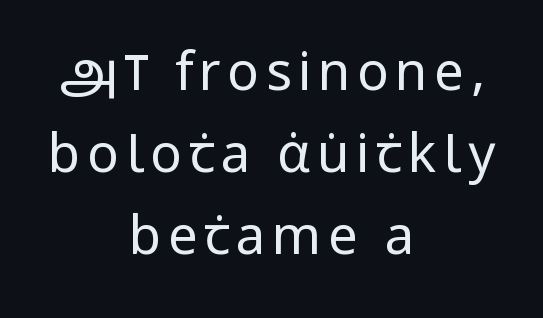
The rendering shows plain stroke endings on the letterforms — a sans-serif design. The passage shown is not underscored anywhere. Typeset on center — no edge is straight. Do the characters align in a grid? No, the font is proportional. Caption: face not bold, strokes unweighted.
